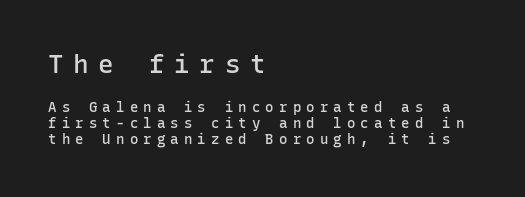
{"italic": "no", "bold": "semi", "underline": "no", "align": "left", "line_spacing": "tight", "line_spacing_ratio": 1.14, "letter_spacing": "wide", "letter_spacing_em": 0.37, "larger_block": "first", "size_ratio": 1.86, "glyph_px": 26}
